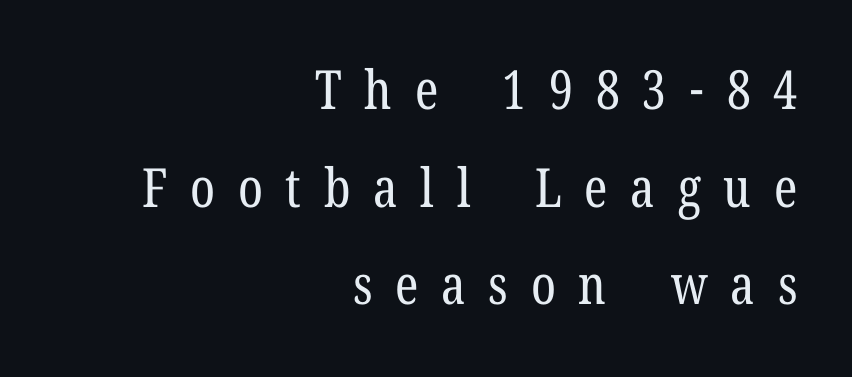
The image shows 54 px regular-weight, condensed serif type, upright; set right-aligned, line spacing 1.81x, unusually wide letter spacing (+0.42 em), not underlined; low stroke contrast and a medium x-height.
